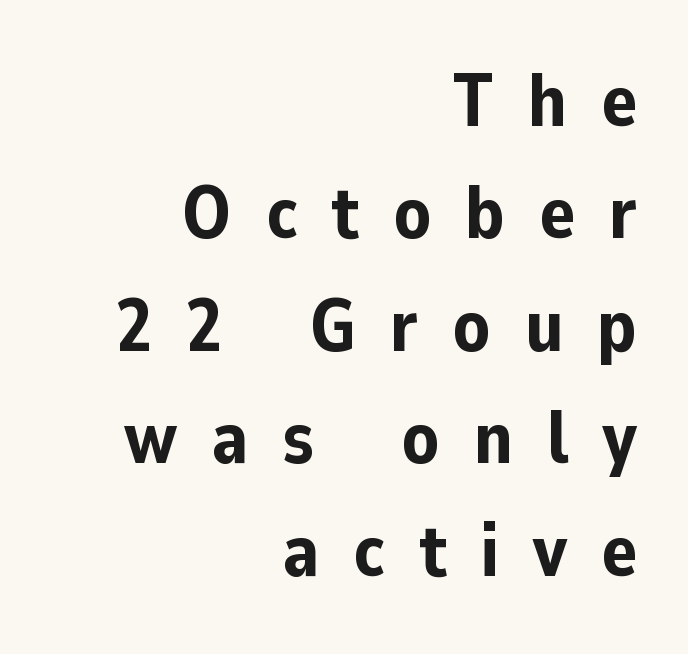
{"serif": "no", "italic": "no", "bold": "yes", "weight": "bold", "width": "normal", "stroke_contrast": "low", "x_height": "medium", "monospaced": "no", "underline": "no", "align": "right", "line_spacing": "normal", "line_spacing_ratio": 1.52, "letter_spacing": "wide", "letter_spacing_em": 0.46, "glyph_px": 74}
